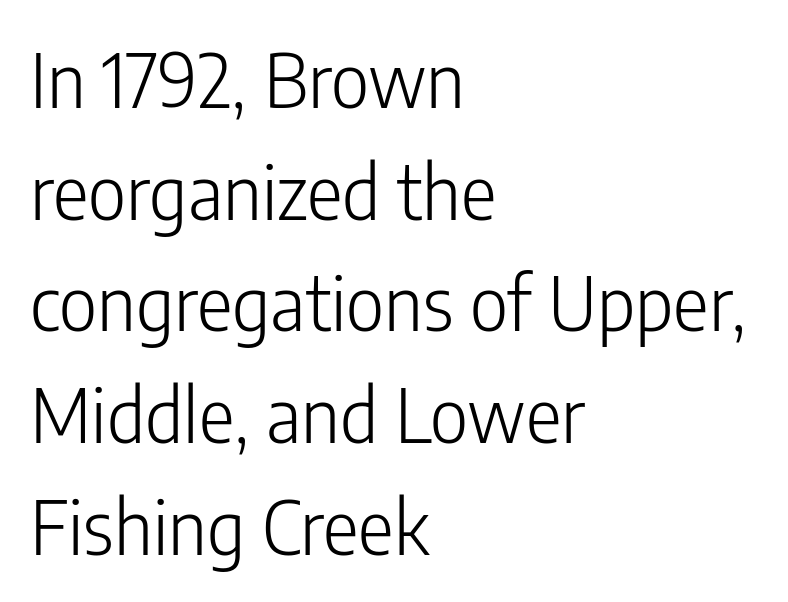
A student would call this left alignment; a typographer would say flush left, rag right. A typesetter would call this leading conventional body-copy spacing. Characters follow at the spacing the type designer built in. Only glyphs here, with clear space below each row. Counters stay open thanks to moderate or lighter strokes.
